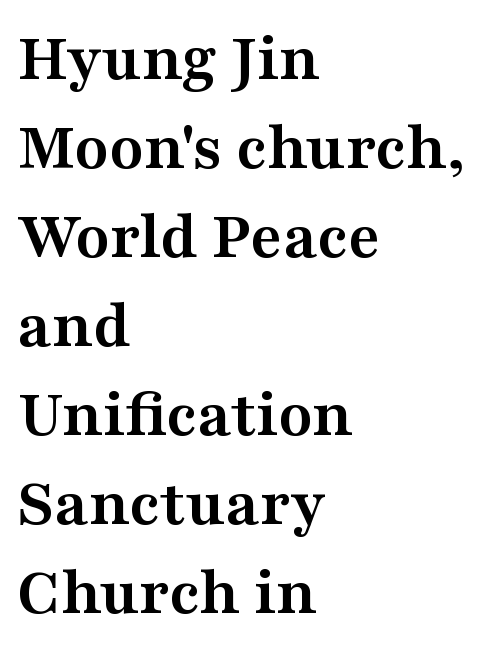
The image shows 69 px semibold, wide serif type, upright; set left-aligned, normal line spacing (1.29x), normal letter spacing, not underlined; medium stroke contrast and a medium x-height.
